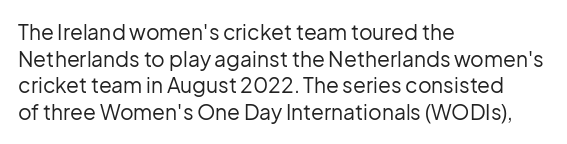
{"italic": "no", "bold": "no", "underline": "no", "align": "left", "line_spacing": "normal", "line_spacing_ratio": 1.27, "letter_spacing": "normal", "letter_spacing_em": 0.0, "glyph_px": 21}
